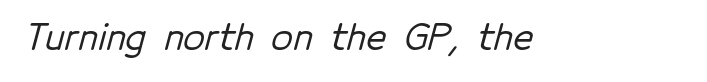
The image shows 35 px sans-serif type; set normal letter spacing, not underlined; low stroke contrast and a medium x-height.
